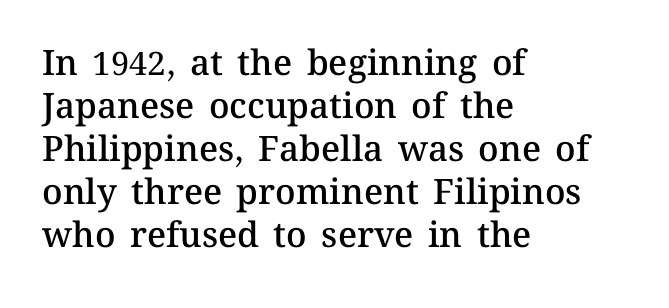
How are the letters spaced? Ordinarily, with no added tracking. A typesetter would mark this as roman, not italic. A typesetter would call this proportional, since set widths differ per character. Decoration check: the copy has no underline.
